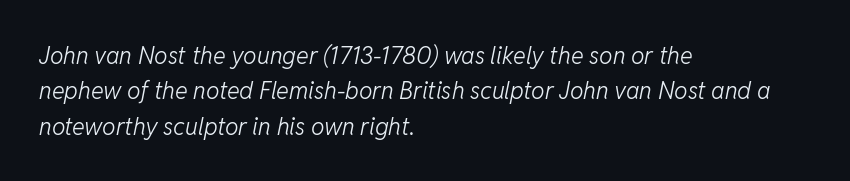
The image shows 24 px text type, italic (leaning right); set left-aligned, normal line spacing (1.47x), normal letter spacing, not underlined.
